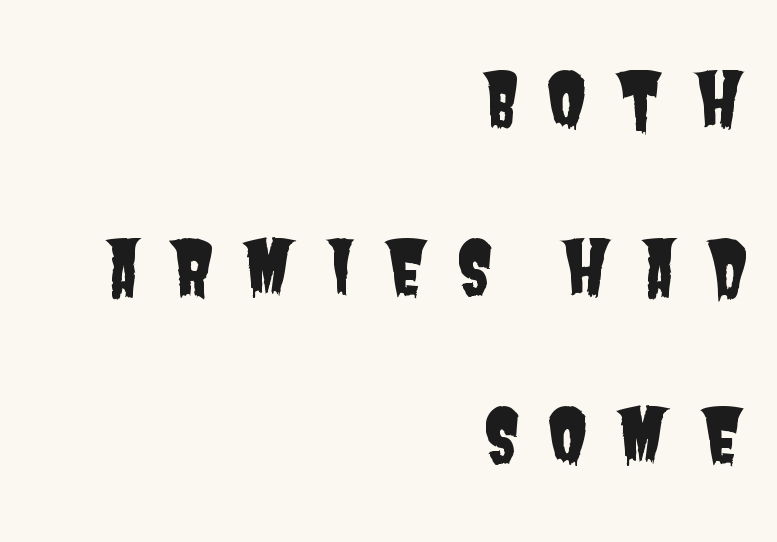
The image shows 74 px condensed sans-serif type; set right-aligned, loose line spacing (2.27x), unusually wide letter spacing (+0.37 em), not underlined; low stroke contrast and a large x-height.
